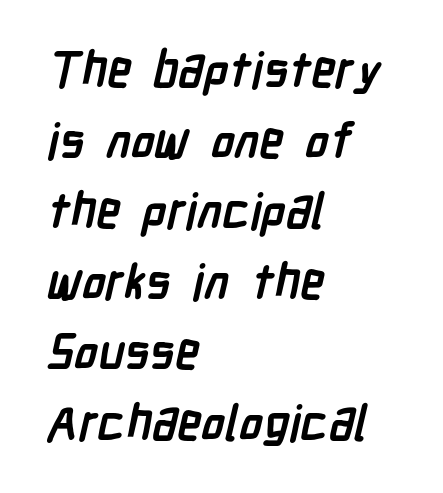
The image shows 49 px semibold, condensed sans-serif type; set left-aligned, normal line spacing (1.44x), normal letter spacing, not underlined; low stroke contrast and a medium x-height.
